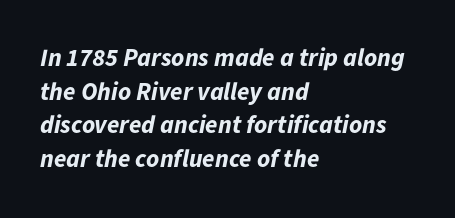
The image shows 25 px bold type, italic (leaning right); set left-aligned, normal line spacing (1.35x), normal letter spacing, not underlined.
